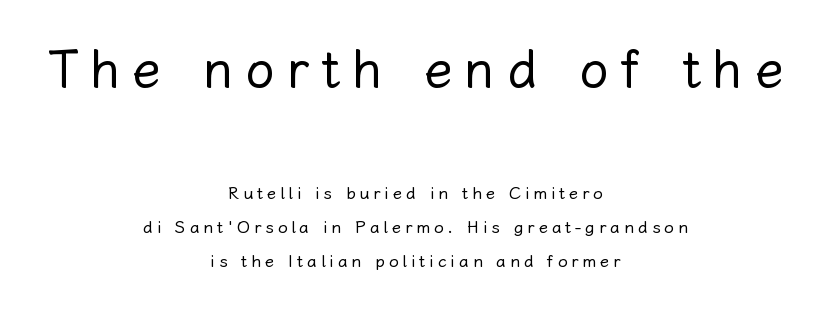
The image shows 52 px regular-weight type, upright; set centered, loose line spacing (1.99x), unusually wide letter spacing (+0.23 em), not underlined; the first (top) block is 3.06x larger; low stroke contrast and a medium x-height.
